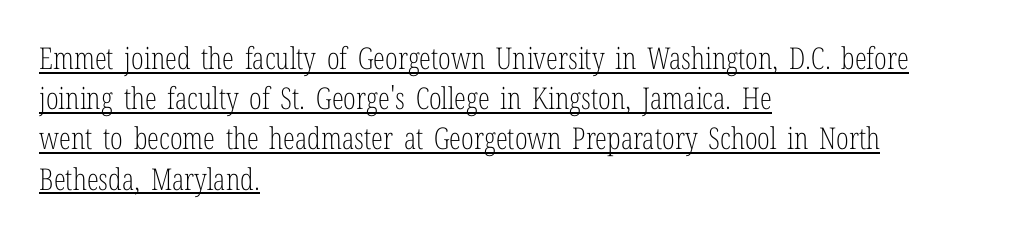
The image shows 30 px light, condensed serif type, upright; set left-aligned, normal line spacing (1.34x), normal letter spacing, underlined; low stroke contrast and a medium x-height.
